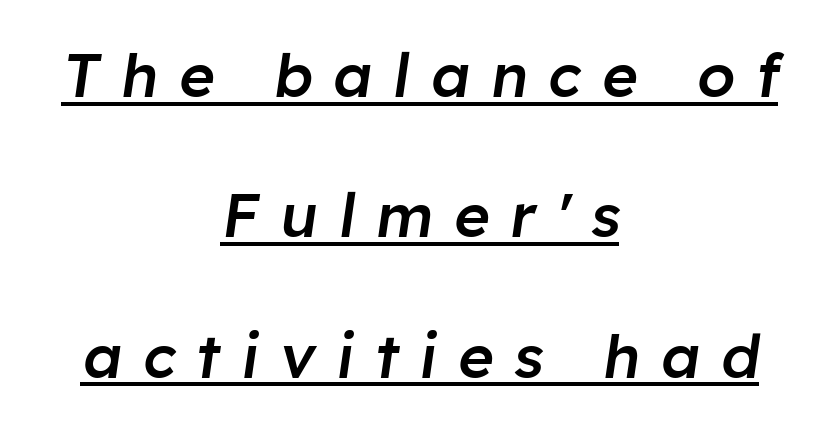
Q: Is the text bold? A: Semi-bold.
Q: Is the text italic (slanted)? A: Yes, it leans right by about 8 degrees.
Q: Is the text underlined? A: Yes.
Q: How is the paragraph aligned? A: Centered.
Q: Is the spacing between letters normal or unusually wide? A: Unusually wide.
Q: Is the spacing between lines tight, normal or loose? A: Loose.
Q: Width (condensed, normal, or wide)? A: Normal.
Q: Stroke contrast? A: Low.
Q: x-height? A: Medium.
Q: Monospaced? A: No.
